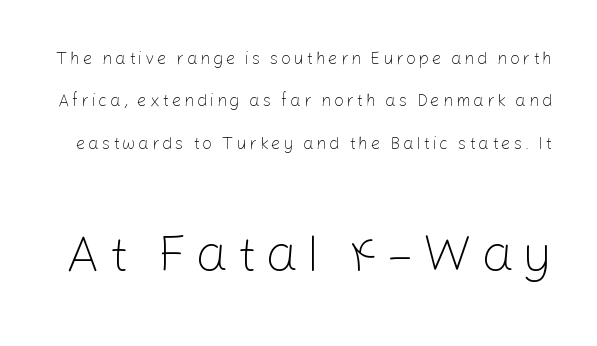
Is this a fixed-width face? No — the glyphs have proportional, varying widths. Of the two passages, the one underneath uses the larger point size. The specimen omits any rule beneath the text block's lines. Quick note: not italic, upright. A typesetter would label this face a sans.
